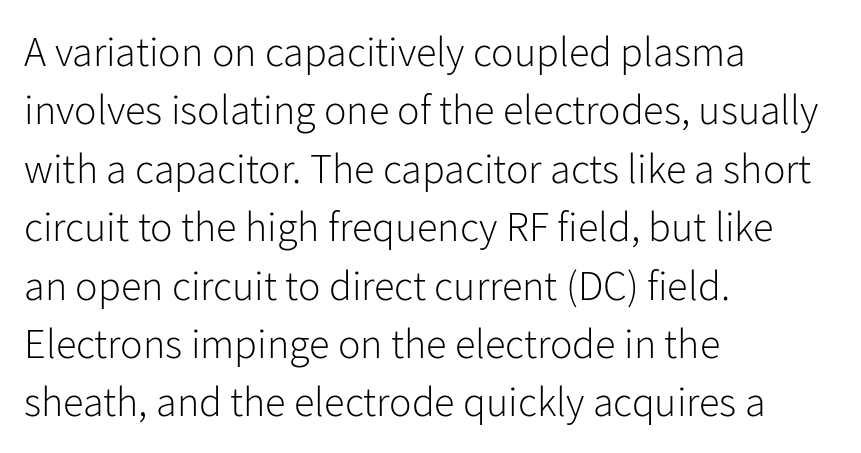
{"serif": "no", "italic": "no", "bold": "no", "weight": "light", "width": "normal", "stroke_contrast": "low", "x_height": "medium", "monospaced": "no", "underline": "no", "align": "left", "line_spacing": "normal", "line_spacing_ratio": 1.39, "letter_spacing": "normal", "letter_spacing_em": 0.0, "glyph_px": 42}
